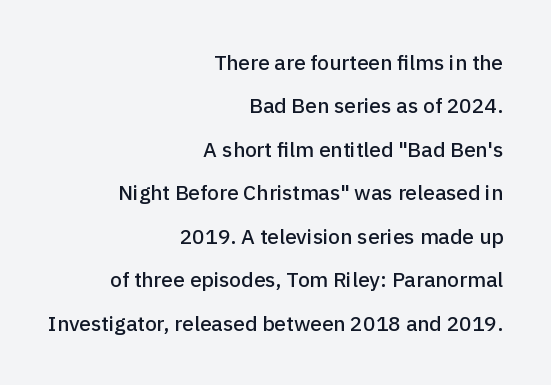
The image shows 21 px text type, upright; set right-aligned, loose line spacing (2.07x), normal letter spacing, not underlined.
